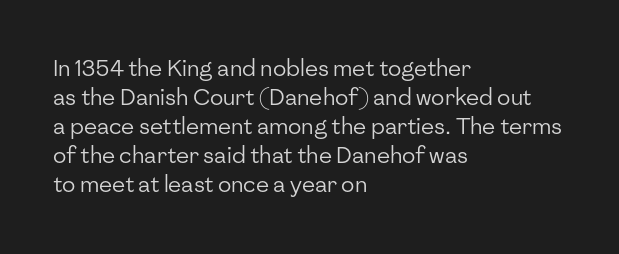
{"italic": "no", "bold": "no", "underline": "no", "align": "left", "line_spacing": "normal", "line_spacing_ratio": 1.32, "letter_spacing": "normal", "letter_spacing_em": 0.0, "glyph_px": 22}
